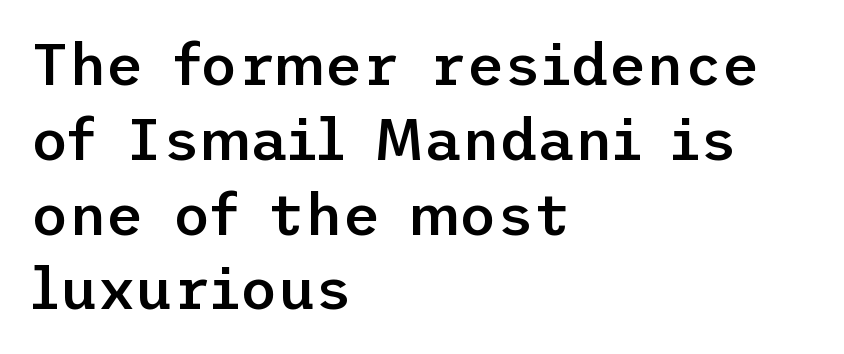
Line beginnings align vertically; line endings do not. Nothing unusual about the tracking: characters are spaced as the font intends. The face used here is a semibold: visibly heavier than regular, lighter than bold. The font family rendered here belongs to the sans-serif group. Nope, not italic — everything's standing straight. Check under the words: just untouched page.
